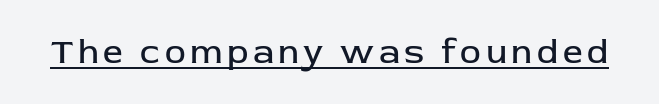
{"serif": "no", "italic": "no", "bold": "no", "weight": "regular", "width": "normal", "stroke_contrast": "low", "x_height": "medium", "monospaced": "no", "underline": "yes", "glyph_px": 35}
